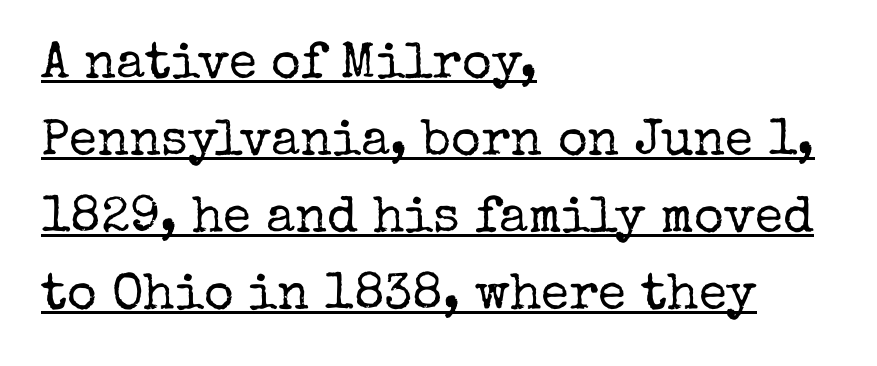
{"serif": "yes", "italic": "no", "bold": "no", "weight": "regular", "width": "normal", "stroke_contrast": "low", "x_height": "medium", "monospaced": "no", "underline": "yes", "align": "left", "line_spacing": "normal", "line_spacing_ratio": 1.51, "letter_spacing": "normal", "letter_spacing_em": 0.0, "glyph_px": 51}
